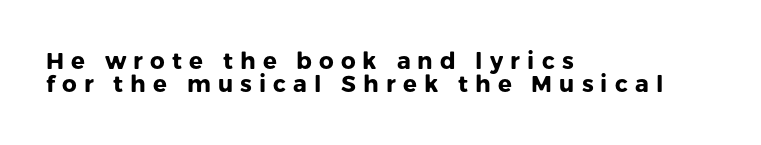
The image shows 23 px bold type, upright; set left-aligned, tight line spacing (1.02x), unusually wide letter spacing (+0.31 em), not underlined.
